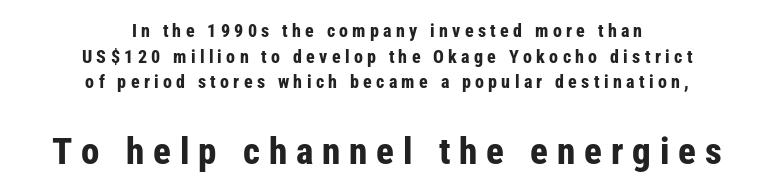
{"serif": "no", "italic": "no", "bold": "yes", "weight": "bold", "width": "condensed", "stroke_contrast": "low", "x_height": "medium", "monospaced": "no", "underline": "no", "align": "center", "line_spacing": "normal", "line_spacing_ratio": 1.43, "letter_spacing": "wide", "letter_spacing_em": 0.24, "larger_block": "second", "size_ratio": 2.06, "glyph_px": 37}
